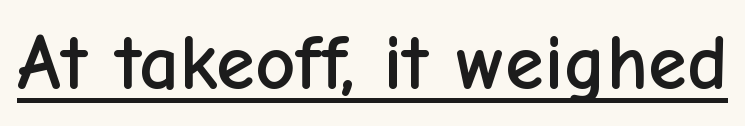
Here the glyphs are tracked normally, forming tight word shapes. Every word sits above its own underline. Each letter's strokes conclude bluntly, with no projecting serifs. In terms of posture, this sample is upright. The letters advance in unequal steps, a hallmark of proportional type.
